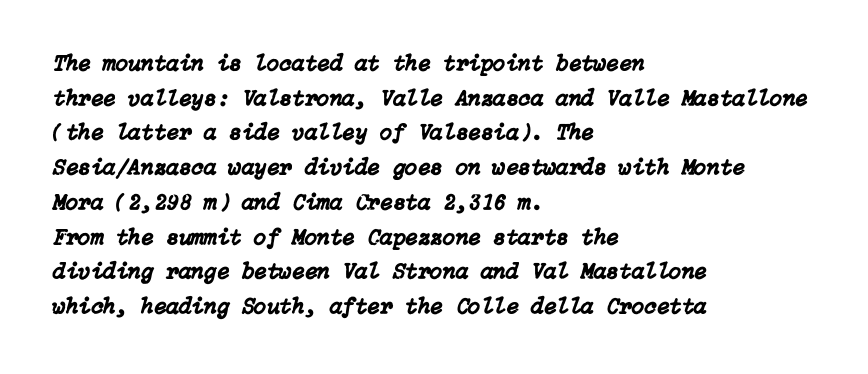
{"italic": "yes", "lean": "right", "slant_degrees": 15, "underline": "no", "align": "left", "line_spacing": "normal", "line_spacing_ratio": 1.51, "letter_spacing": "normal", "letter_spacing_em": 0.0, "glyph_px": 23}
